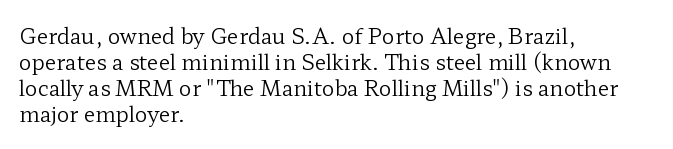
The typography opts for an upright posture over an oblique one. Unmarked baselines from the first word to the last. Students, note that the glyphs here touch the page at normal intervals. Which margin do the lines hug? The left one — the right edge is uneven. The typesetting does not lean heavy: it is not bold.
